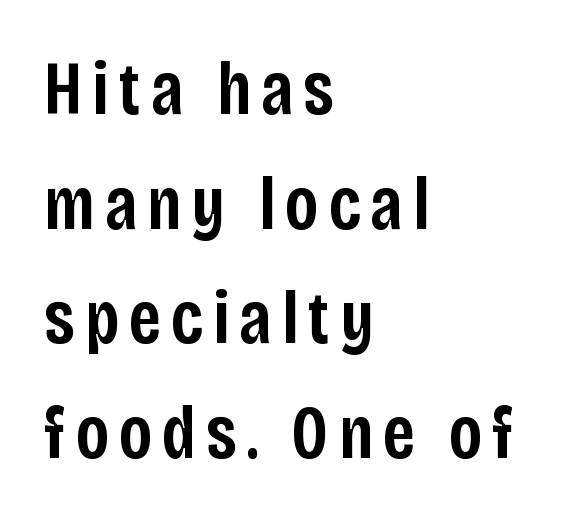
Q: Is the text bold? A: Semi-bold.
Q: Is the text italic (slanted)? A: No, it is upright.
Q: Is the typeface a serif or a sans-serif typeface? A: Sans-serif.
Q: Is the text underlined? A: No.
Q: How is the paragraph aligned? A: Left-aligned.
Q: Is the spacing between lines tight, normal or loose? A: Normal.
Q: Width (condensed, normal, or wide)? A: Condensed.
Q: Stroke contrast? A: Low.
Q: x-height? A: Large.
Q: Monospaced? A: No.
